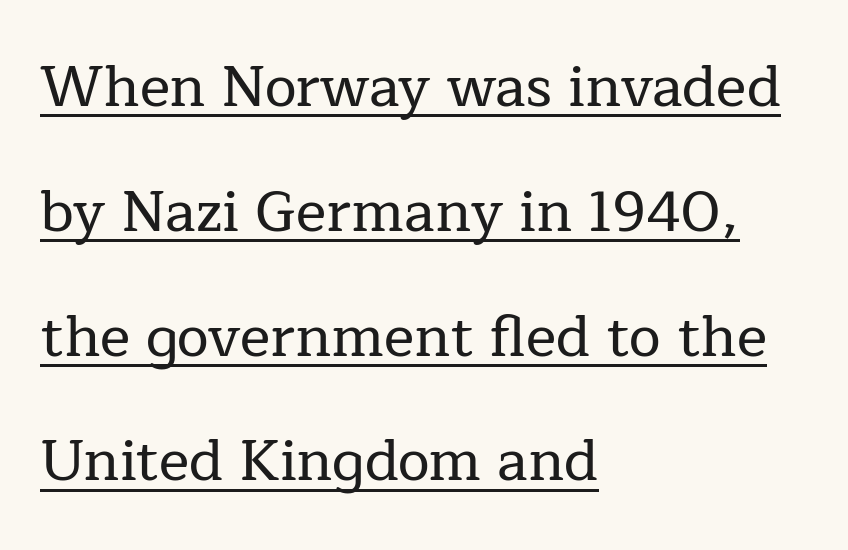
{"serif": "yes", "italic": "no", "width": "normal", "stroke_contrast": "low", "x_height": "medium", "monospaced": "no", "underline": "yes", "align": "left", "line_spacing": "loose", "line_spacing_ratio": 2.19, "letter_spacing": "normal", "letter_spacing_em": 0.0, "glyph_px": 57}
